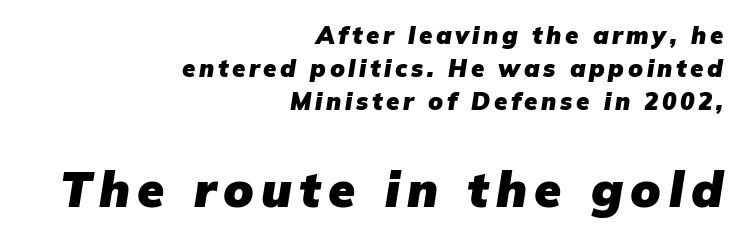
{"italic": "yes", "lean": "right", "slant_degrees": 9, "bold": "yes", "weight": "heavy", "width": "normal", "stroke_contrast": "low", "x_height": "medium", "monospaced": "no", "underline": "no", "align": "right", "line_spacing": "normal", "line_spacing_ratio": 1.37, "larger_block": "second", "size_ratio": 2.04, "glyph_px": 49}
